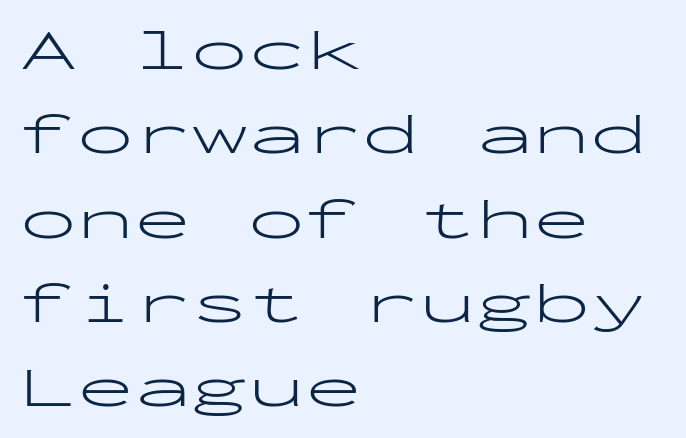
The gap between lines stays unmarked. Interline gaps are of average width in this sample. Honestly, the letter spacing is just normal — you wouldn't notice it. All the whitespace from short lines collects on the right.
